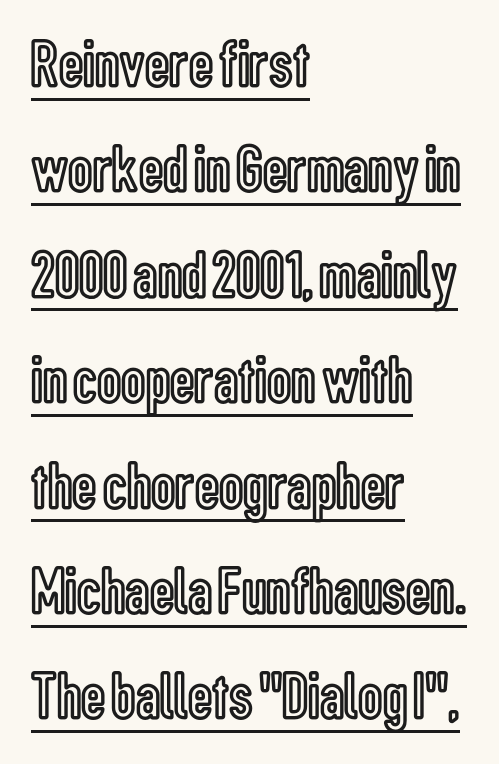
The image shows 68 px condensed type, upright; set left-aligned, normal line spacing (1.55x), normal letter spacing, underlined; a medium x-height.
